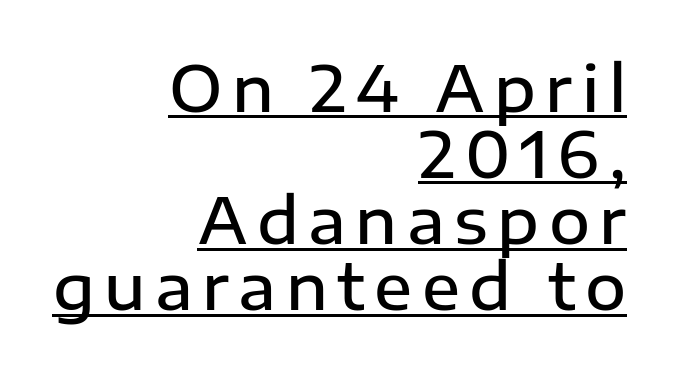
Each line ends at the same right margin while the left side varies. Posture: straight, roman, zero tilt. Caption: semibold face, moderately heavy strokes. Beneath each row of characters lies a ruled line. Think of a printed novel: that variable character pitch is what you see here. Does the type have serifs? No, each stem ends abruptly.
